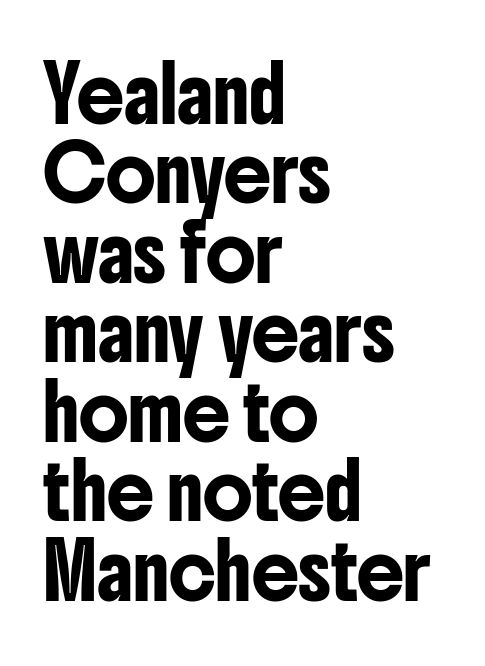
{"serif": "no", "italic": "no", "width": "condensed", "stroke_contrast": "low", "x_height": "medium", "monospaced": "no", "underline": "no", "align": "left", "line_spacing": "normal", "line_spacing_ratio": 1.5, "letter_spacing": "normal", "letter_spacing_em": 0.0, "glyph_px": 53}
